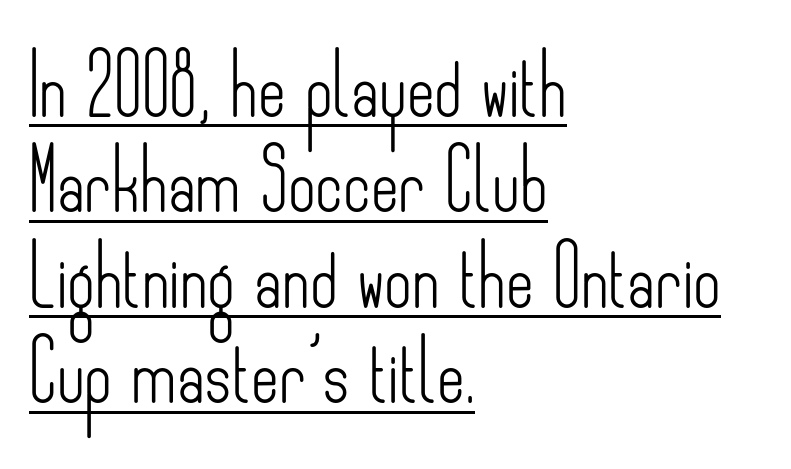
Q: Is the text bold? A: No.
Q: Is the text italic (slanted)? A: No, it is upright.
Q: Is the typeface a serif or a sans-serif typeface? A: Sans-serif.
Q: Is the text underlined? A: Yes.
Q: How is the paragraph aligned? A: Left-aligned.
Q: Is the spacing between letters normal or unusually wide? A: Normal.
Q: Is the spacing between lines tight, normal or loose? A: Normal.
Q: Width (condensed, normal, or wide)? A: Condensed.
Q: Stroke contrast? A: Low.
Q: x-height? A: Small.
Q: Monospaced? A: No.
